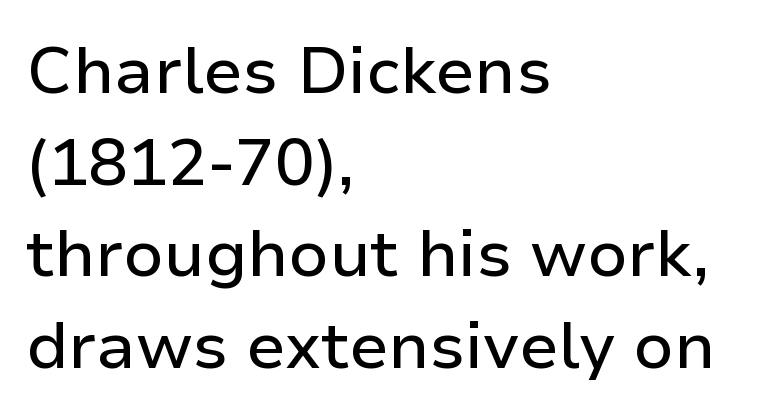
Looks like regular typesetting: each glyph gets only the width it needs. It's the straight-up-and-down kind of type. Are there feet on the stems? There aren't — it's a sans. The line-height multiplier appears to be the usual default. These lines keep a tight, regular rhythm from letter to letter. The passage shown is not underscored anywhere.
